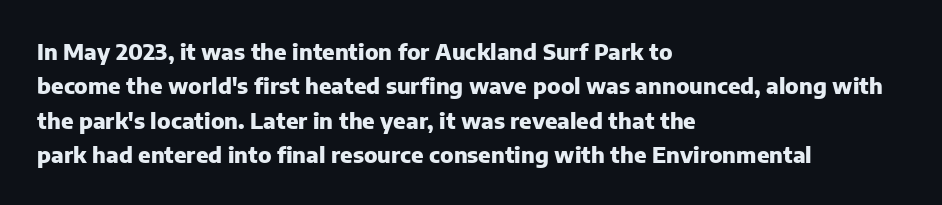
Upright lettering throughout. Just letters on the line, the space beneath them empty. The vertical gap from one line to the next is medium. Strong, thick strokes mark this as bold type. Short and long lines alike share a common starting point at left.
